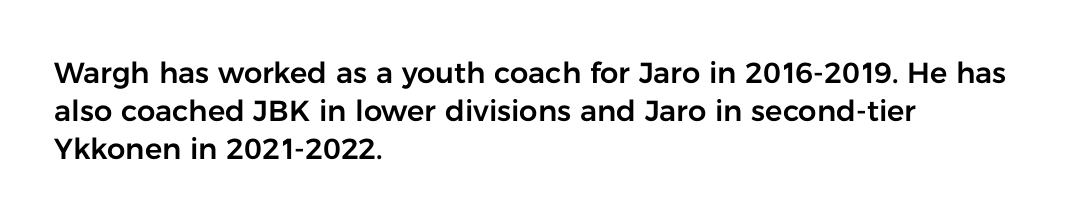
{"serif": "no", "italic": "no", "width": "normal", "stroke_contrast": "low", "x_height": "medium", "monospaced": "no", "underline": "no", "align": "left", "line_spacing": "normal", "line_spacing_ratio": 1.31, "letter_spacing": "normal", "letter_spacing_em": 0.0, "glyph_px": 29}
